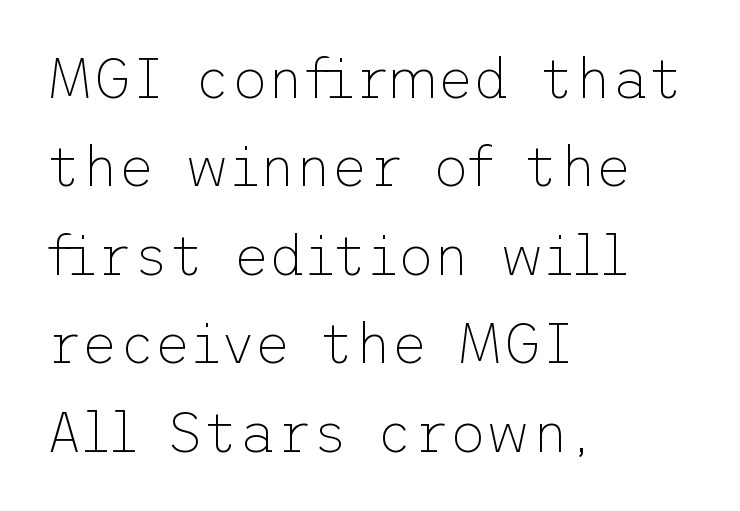
Q: Is the text bold? A: No.
Q: Is the text italic (slanted)? A: No, it is upright.
Q: Is the typeface a serif or a sans-serif typeface? A: Sans-serif.
Q: Is the text underlined? A: No.
Q: How is the paragraph aligned? A: Left-aligned.
Q: Is the spacing between letters normal or unusually wide? A: Normal.
Q: Is the spacing between lines tight, normal or loose? A: Normal.
Q: Width (condensed, normal, or wide)? A: Normal.
Q: Stroke contrast? A: Low.
Q: x-height? A: Medium.
